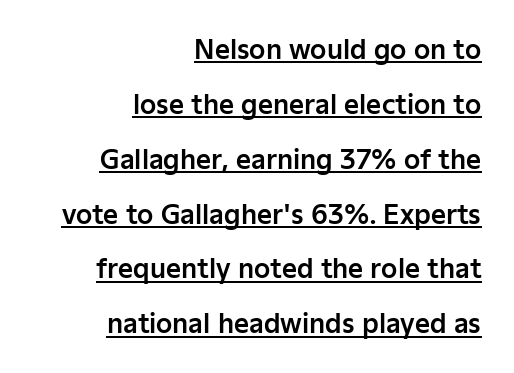
The image shows 26 px text type, upright; set right-aligned, loose line spacing (2.11x), normal letter spacing, underlined.
